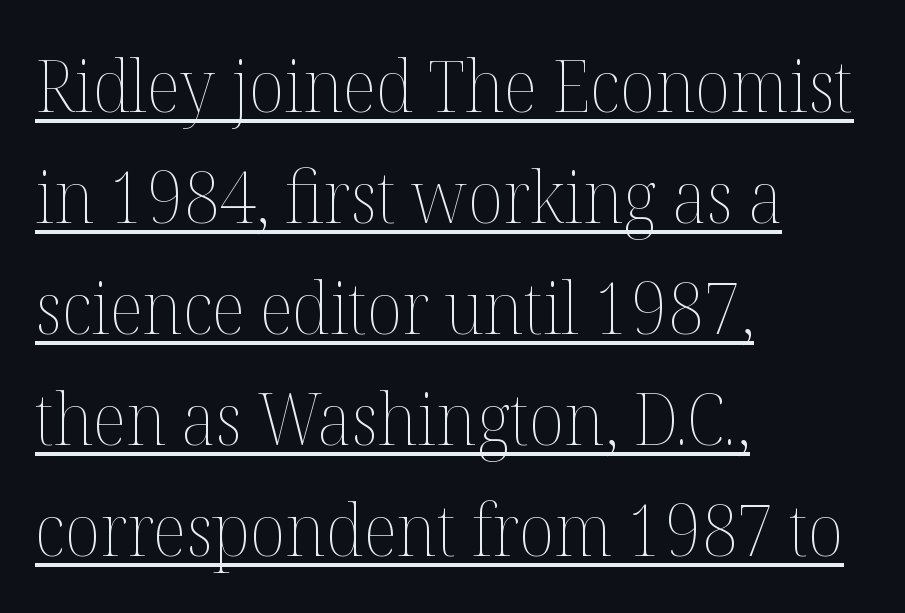
These lines are set flush left with a ragged right edge. The lines sit at an ordinary, default distance from one another. You could not count columns in this text — the font is proportionally spaced. What stands out about the letter spacing? Nothing — it is the standard amount.
